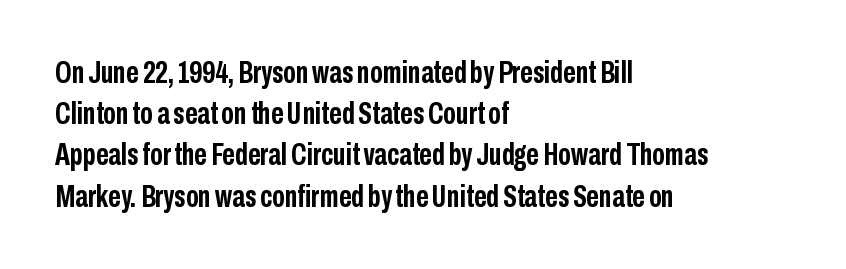
The image shows 31 px semibold, condensed sans-serif type, upright; set left-aligned, normal line spacing (1.33x), normal letter spacing, not underlined; low stroke contrast and a medium x-height.
